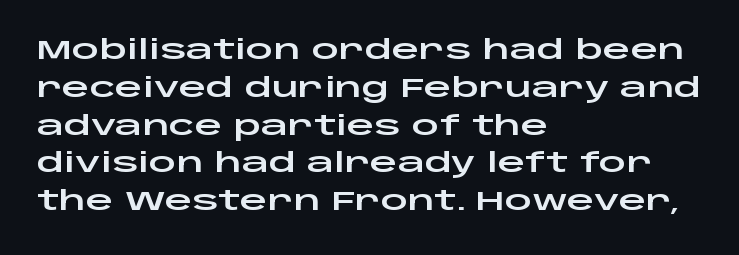
The ragged edge is on the right, which tells us the setting is flush left. Underline: absent. Does the leading feel generous? No, just average. The type is set solid horizontally, with unmodified tracking.
